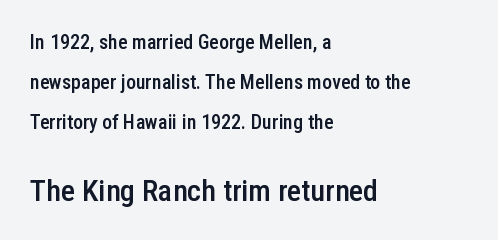
{"serif": "no", "italic": "no", "bold": "semi", "weight": "semibold", "width": "condensed", "stroke_contrast": "low", "x_height": "medium", "monospaced": "no", "underline": "no", "align": "left", "line_spacing": "loose", "line_spacing_ratio": 1.99, "letter_spacing": "normal", "letter_spacing_em": 0.0, "larger_block": "second", "size_ratio": 1.5, "glyph_px": 30}
